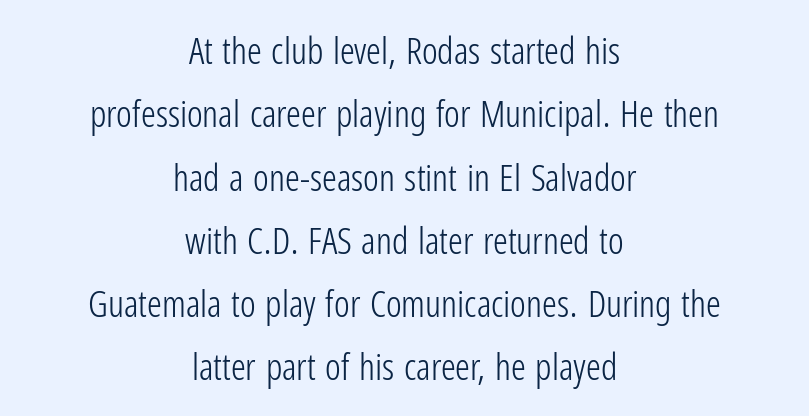
Unbolded letterforms with no extra heft. Check where the strokes stop: nothing finishes them off — pure sans. What stands out about the letter spacing? Nothing — it is the standard amount. This sample uses an upright cut, with every glyph sitting square on the baseline.
